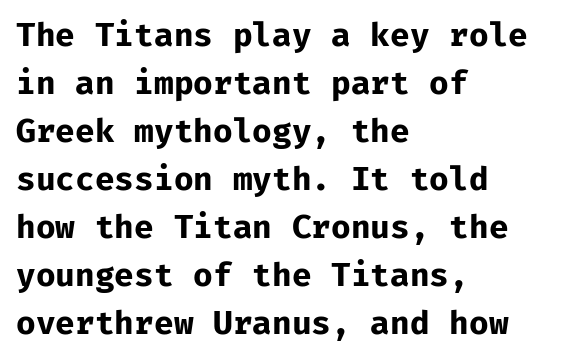
The image shows 32 px bold sans-serif type, upright; set left-aligned, normal line spacing (1.5x), normal letter spacing, not underlined; low stroke contrast and a medium x-height.
